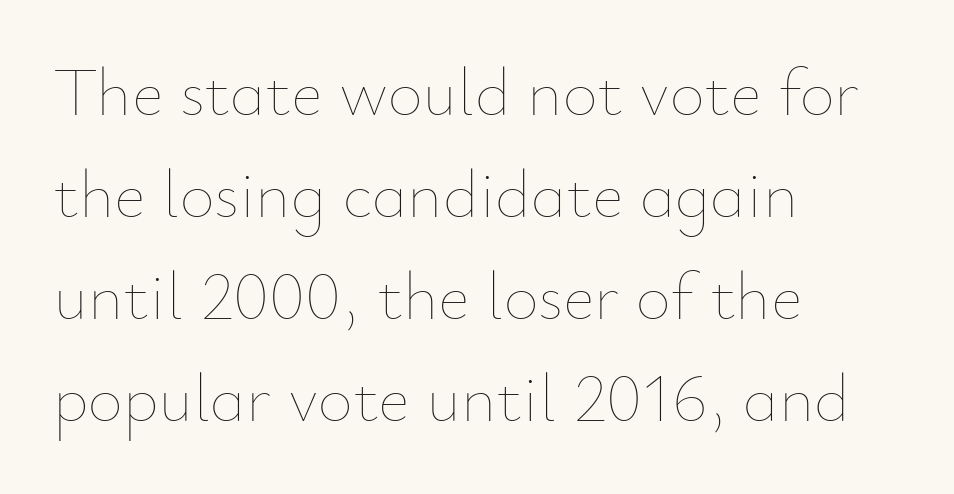
{"italic": "no", "bold": "no", "weight": "thin", "width": "normal", "stroke_contrast": "low", "x_height": "small", "monospaced": "no", "underline": "no", "align": "left", "line_spacing": "normal", "line_spacing_ratio": 1.5, "letter_spacing": "normal", "letter_spacing_em": 0.0, "glyph_px": 68}
